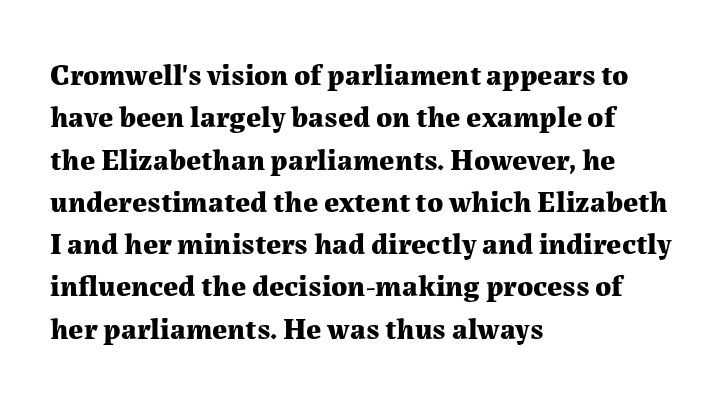
The image shows 30 px bold serif type, upright; set left-aligned, normal line spacing (1.41x), normal letter spacing, not underlined; medium stroke contrast and a medium x-height.
